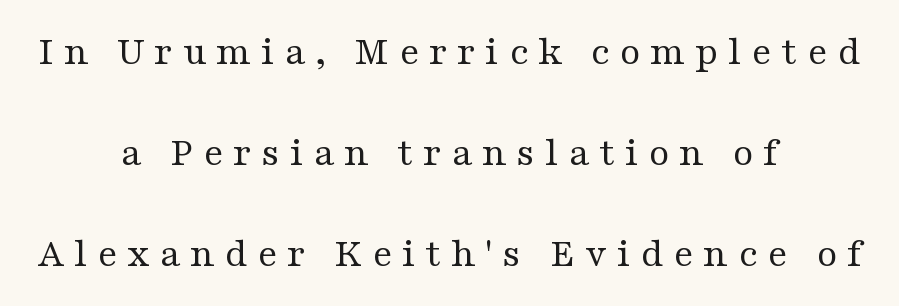
The image shows 42 px regular-weight, wide serif type, upright; set centered, loose line spacing (2.4x), unusually wide letter spacing (+0.23 em), not underlined; medium stroke contrast and a medium x-height.
